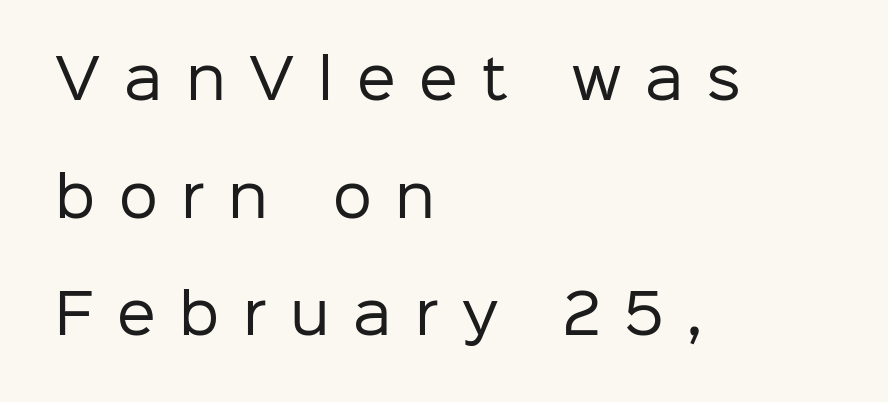
Check where the strokes stop: nothing finishes them off — pure sans. The space directly below the letters is spotless. Proportional: the letters do not fall into vertical columns. This sample uses expanded letter spacing, leaving extra air between glyphs. In terms of posture, this sample is upright. The typesetting does not lean heavy: it is not bold.
